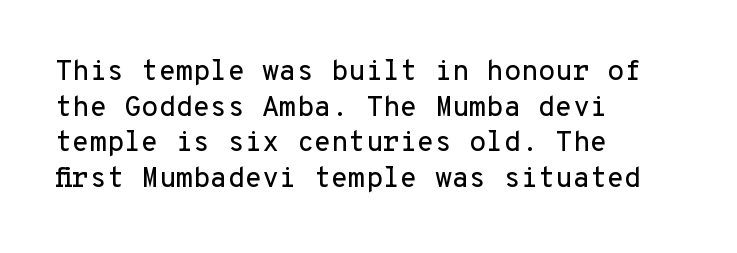
This sample is left-justified, so line endings fall wherever the words run out. This sample keeps an unexceptional amount of space between lines. Default kerning and tracking; the words read as compact shapes. Every character here occupies the same horizontal width, giving the sample a typewriter-like rhythm.
